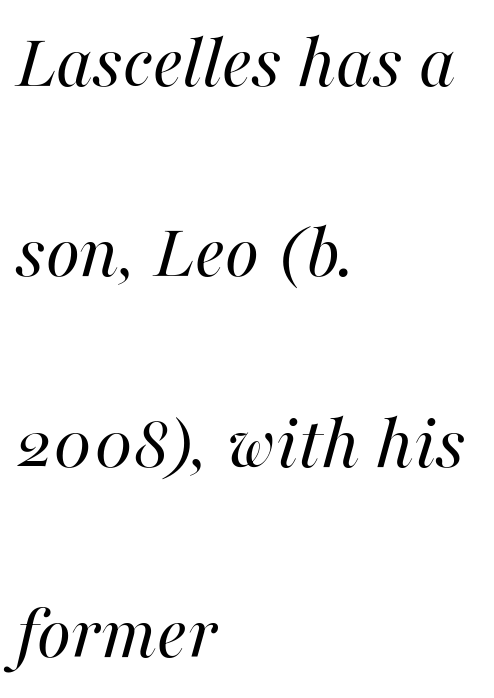
The image shows 78 px regular-weight type, italic (leaning right); set left-aligned, loose line spacing (2.44x), normal letter spacing, not underlined; high stroke contrast and a medium x-height.
